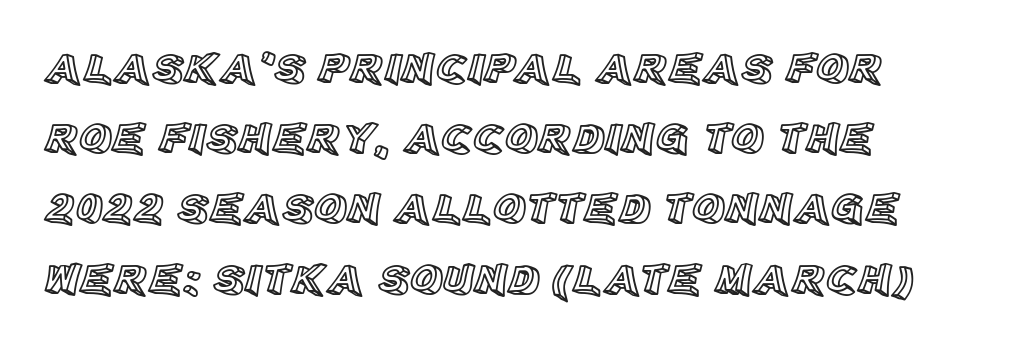
Q: Is the text italic (slanted)? A: Yes.
Q: Is the text underlined? A: No.
Q: How is the paragraph aligned? A: Left-aligned.
Q: Is the spacing between letters normal or unusually wide? A: Normal.
Q: Is the spacing between lines tight, normal or loose? A: Normal.
Q: Width (condensed, normal, or wide)? A: Normal.
Q: x-height? A: Large.
Q: Monospaced? A: No.
